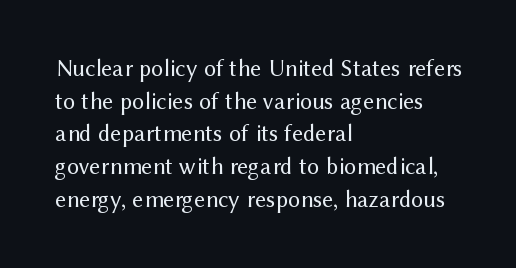
Q: Is the text bold? A: No.
Q: Is the text italic (slanted)? A: No, it is upright.
Q: Is the text underlined? A: No.
Q: How is the paragraph aligned? A: Left-aligned.
Q: Is the spacing between letters normal or unusually wide? A: Normal.
Q: Is the spacing between lines tight, normal or loose? A: Normal.
